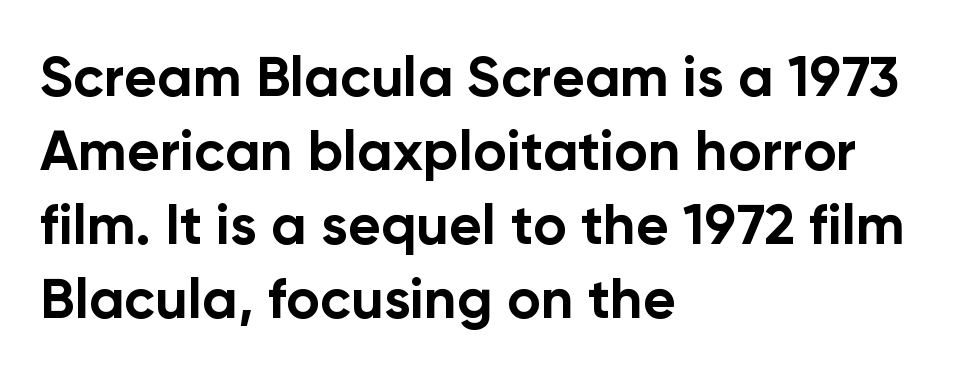
{"serif": "no", "italic": "no", "bold": "yes", "weight": "bold", "width": "normal", "stroke_contrast": "low", "x_height": "medium", "monospaced": "no", "underline": "no", "align": "left", "line_spacing": "normal", "line_spacing_ratio": 1.3, "letter_spacing": "normal", "letter_spacing_em": 0.0, "glyph_px": 57}
